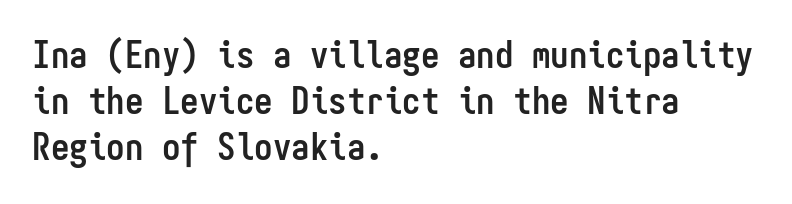
The image shows 37 px semibold, condensed sans-serif type, upright, monospaced; set left-aligned, normal line spacing (1.25x), normal letter spacing, not underlined; low stroke contrast and a medium x-height.
